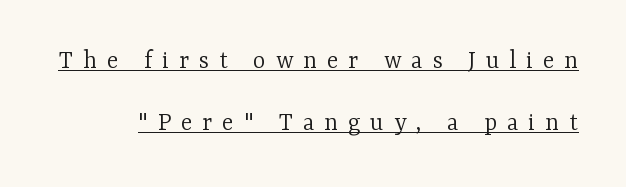
The image shows 27 px text type, upright; set loose line spacing (2.31x), unusually wide letter spacing (+0.36 em), underlined.
